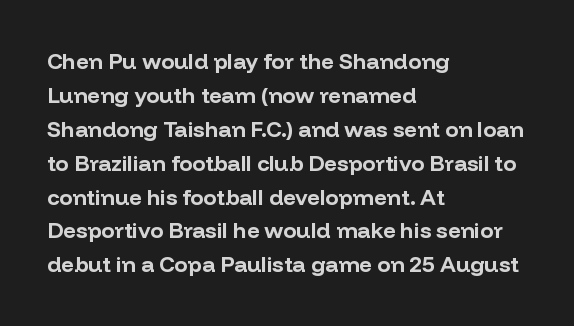
The image shows 22 px bold type, upright; set left-aligned, normal line spacing (1.54x), normal letter spacing, not underlined.
